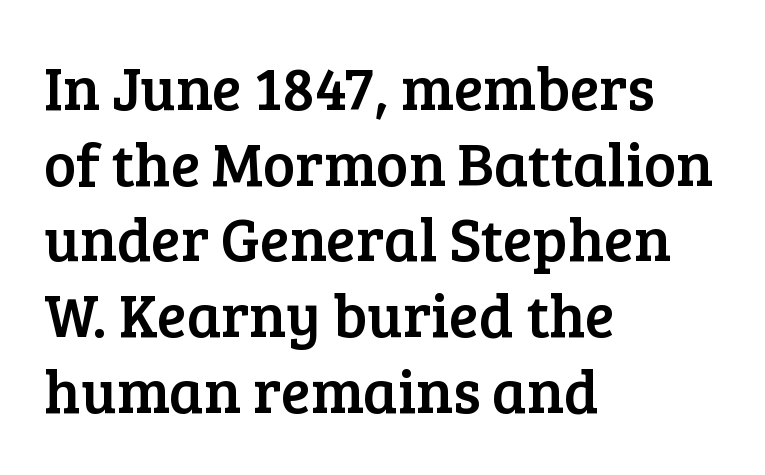
One-word summary of the alignment: left. Varying glyph widths throughout — classic text-font behaviour. This rendering employs a face with finishing strokes, i.e., a serif. The baseline area is clear.
